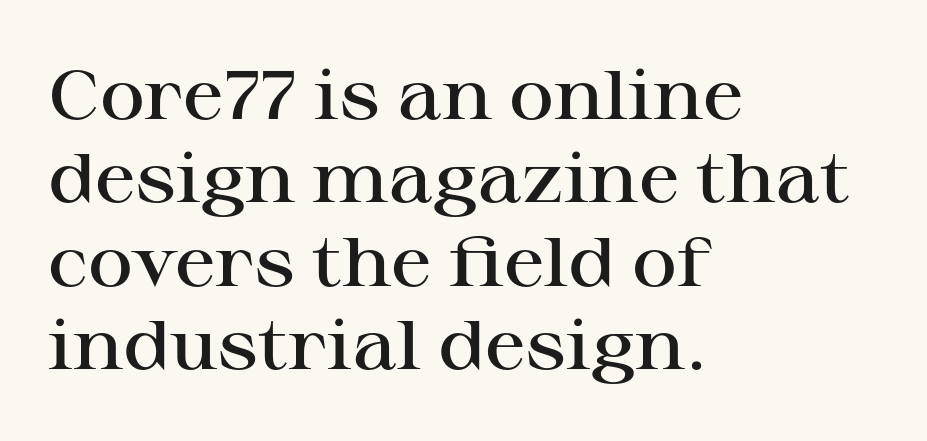
Q: Is the text bold? A: Semi-bold.
Q: Is the text italic (slanted)? A: No, it is upright.
Q: Is the typeface a serif or a sans-serif typeface? A: Serif.
Q: Is the text underlined? A: No.
Q: How is the paragraph aligned? A: Left-aligned.
Q: Is the spacing between letters normal or unusually wide? A: Normal.
Q: Width (condensed, normal, or wide)? A: Wide.
Q: Stroke contrast? A: High.
Q: x-height? A: Medium.
Q: Monospaced? A: No.
